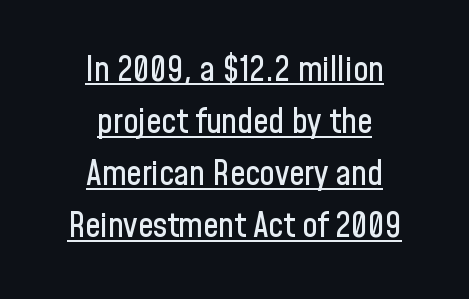
{"serif": "no", "italic": "no", "width": "condensed", "stroke_contrast": "low", "x_height": "medium", "monospaced": "no", "underline": "yes", "align": "center", "line_spacing": "normal", "line_spacing_ratio": 1.53, "letter_spacing": "normal", "letter_spacing_em": 0.0, "glyph_px": 34}
